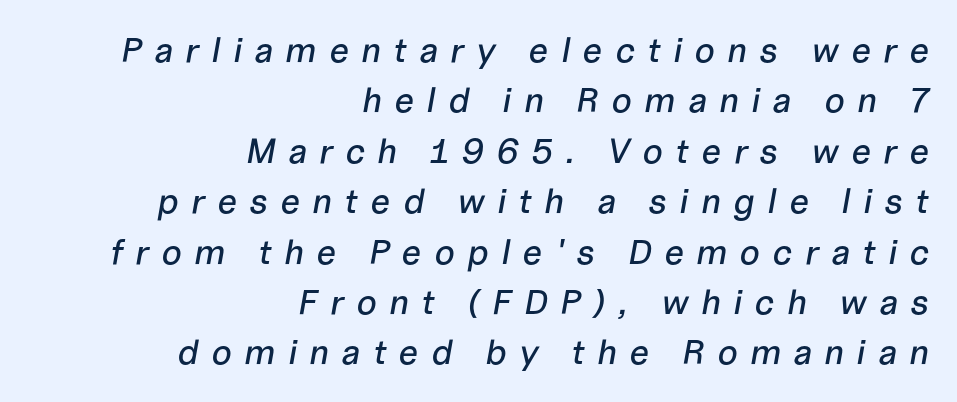
Q: Is the text italic (slanted)? A: Yes, it leans right by about 10 degrees.
Q: Is the text underlined? A: No.
Q: How is the paragraph aligned? A: Right-aligned.
Q: Is the spacing between letters normal or unusually wide? A: Unusually wide.
Q: Is the spacing between lines tight, normal or loose? A: Normal.
Q: Width (condensed, normal, or wide)? A: Normal.
Q: Stroke contrast? A: Low.
Q: x-height? A: Medium.
Q: Monospaced? A: No.
